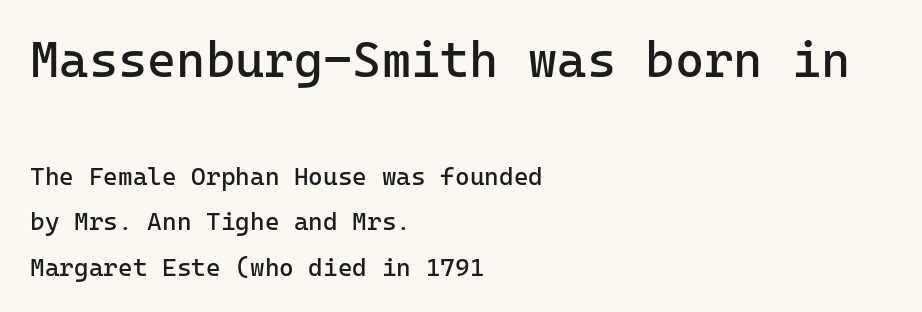
Q: Is the text bold? A: No.
Q: Is the text italic (slanted)? A: No, it is upright.
Q: Is the typeface a serif or a sans-serif typeface? A: Sans-serif.
Q: Is the text underlined? A: No.
Q: How is the paragraph aligned? A: Left-aligned.
Q: Is the spacing between letters normal or unusually wide? A: Normal.
Q: Which block of text is set in a larger size, the first (top) or the second (bottom)? A: The first (top) one.
Q: Width (condensed, normal, or wide)? A: Normal.
Q: Stroke contrast? A: Low.
Q: x-height? A: Medium.
